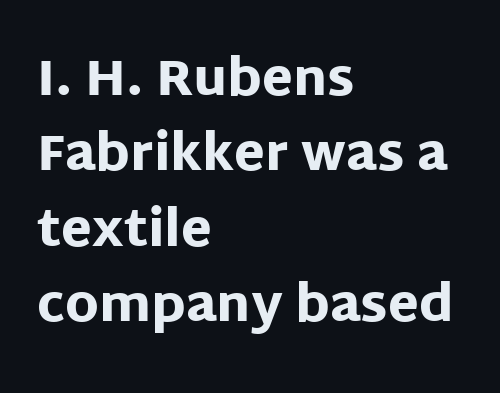
Q: Is the text bold? A: Yes.
Q: Is the text italic (slanted)? A: No, it is upright.
Q: Is the typeface a serif or a sans-serif typeface? A: Sans-serif.
Q: Is the text underlined? A: No.
Q: How is the paragraph aligned? A: Left-aligned.
Q: Is the spacing between letters normal or unusually wide? A: Normal.
Q: Is the spacing between lines tight, normal or loose? A: Normal.
Q: Width (condensed, normal, or wide)? A: Normal.
Q: Stroke contrast? A: Low.
Q: x-height? A: Large.
Q: Monospaced? A: No.
